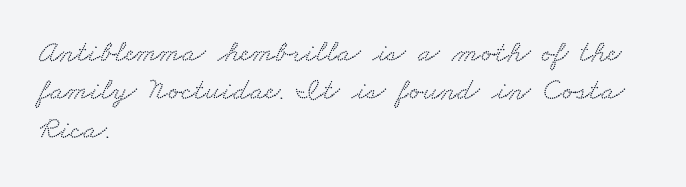
{"serif": "yes", "width": "wide", "stroke_contrast": "low", "x_height": "small", "monospaced": "no", "underline": "no", "align": "left", "line_spacing_ratio": 1.24, "letter_spacing": "normal", "letter_spacing_em": 0.0, "glyph_px": 31}
